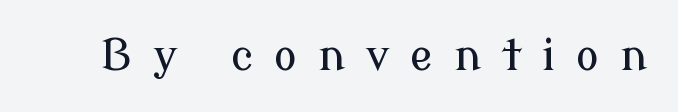
Q: Is the text italic (slanted)? A: No, it is upright.
Q: Is the typeface a serif or a sans-serif typeface? A: Serif.
Q: Is the text underlined? A: No.
Q: Is the spacing between letters normal or unusually wide? A: Unusually wide.
Q: Width (condensed, normal, or wide)? A: Normal.
Q: Stroke contrast? A: Low.
Q: x-height? A: Medium.
Q: Monospaced? A: No.
